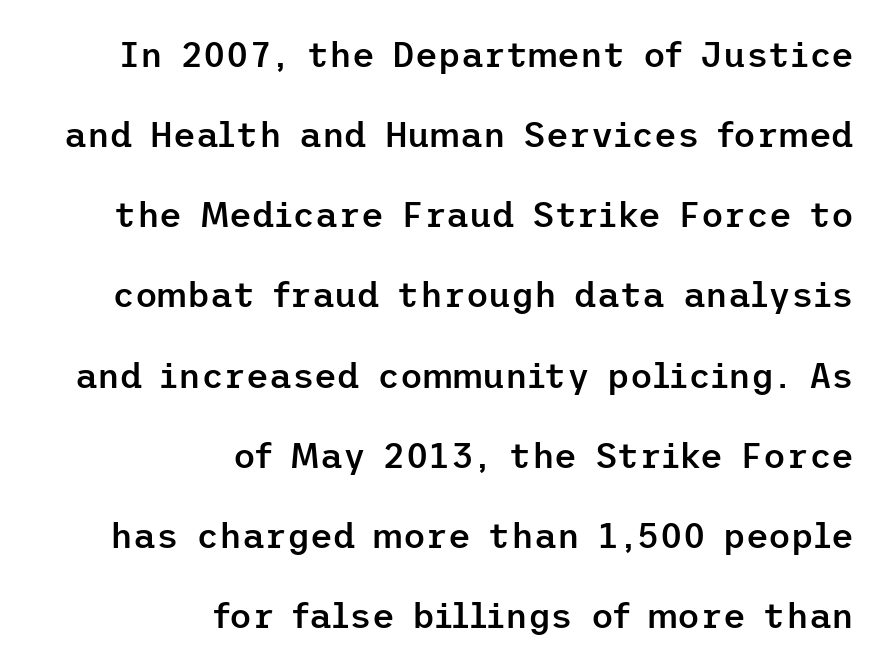
The image shows 35 px semibold sans-serif type, upright; set right-aligned, loose line spacing (2.29x), normal letter spacing, not underlined; low stroke contrast and a medium x-height.
